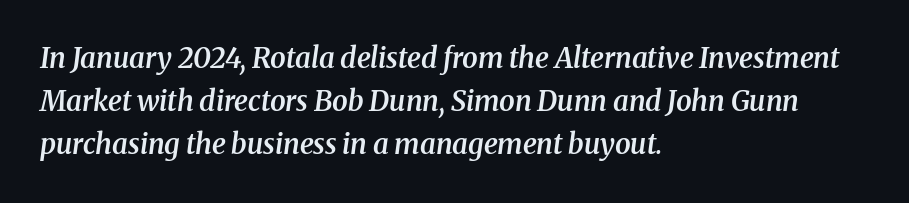
Q: Is the text bold? A: Semi-bold.
Q: Is the text italic (slanted)? A: Yes, it leans right by about 8 degrees.
Q: Is the typeface a serif or a sans-serif typeface? A: Serif.
Q: Is the text underlined? A: No.
Q: How is the paragraph aligned? A: Left-aligned.
Q: Is the spacing between letters normal or unusually wide? A: Normal.
Q: Is the spacing between lines tight, normal or loose? A: Normal.
Q: Width (condensed, normal, or wide)? A: Normal.
Q: Stroke contrast? A: Medium.
Q: x-height? A: Medium.
Q: Monospaced? A: No.
